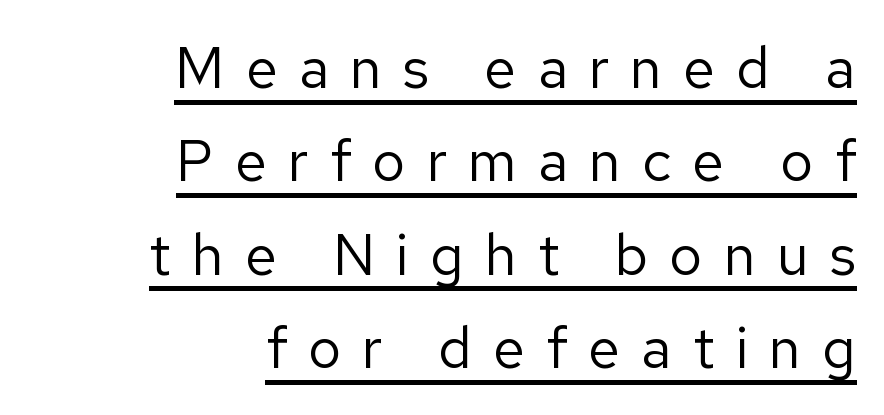
{"serif": "no", "italic": "no", "bold": "no", "weight": "regular", "width": "normal", "stroke_contrast": "low", "x_height": "medium", "monospaced": "no", "underline": "yes", "align": "right", "line_spacing": "normal", "line_spacing_ratio": 1.61, "letter_spacing": "wide", "letter_spacing_em": 0.36, "glyph_px": 58}
